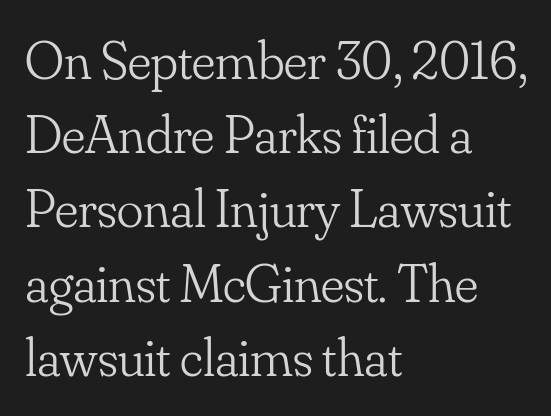
Q: Is the text bold? A: No.
Q: Is the text italic (slanted)? A: No, it is upright.
Q: Is the typeface a serif or a sans-serif typeface? A: Serif.
Q: Is the text underlined? A: No.
Q: How is the paragraph aligned? A: Left-aligned.
Q: Is the spacing between letters normal or unusually wide? A: Normal.
Q: Is the spacing between lines tight, normal or loose? A: Normal.
Q: Width (condensed, normal, or wide)? A: Normal.
Q: Stroke contrast? A: Low.
Q: x-height? A: Small.
Q: Monospaced? A: No.
